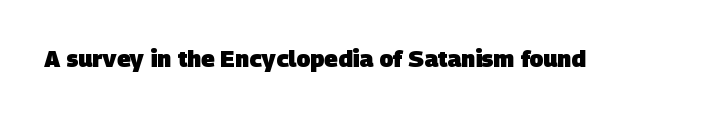
{"bold": "yes", "underline": "no", "letter_spacing": "normal", "letter_spacing_em": 0.0, "glyph_px": 23}
